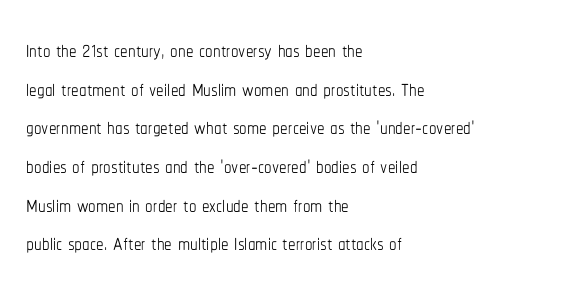
Q: Is the text bold? A: No.
Q: Is the text italic (slanted)? A: No, it is upright.
Q: Is the text underlined? A: No.
Q: How is the paragraph aligned? A: Left-aligned.
Q: Is the spacing between letters normal or unusually wide? A: Normal.
Q: Is the spacing between lines tight, normal or loose? A: Normal.
Q: Width (condensed, normal, or wide)? A: Condensed.
Q: Stroke contrast? A: Low.
Q: x-height? A: Medium.
Q: Monospaced? A: No.
